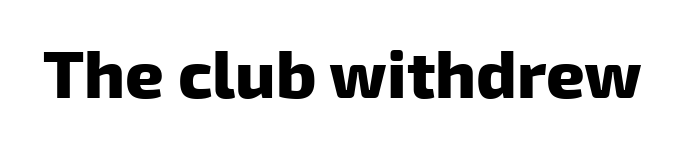
Look at the stroke-to-counter ratio: heavy, a bold. Honestly, there is no underline to notice here at all. Nope, no serifs anywhere on these letters. The letters advance in unequal steps, a hallmark of proportional type. Characters follow at the spacing the type designer built in.
